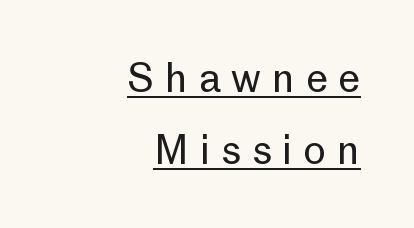
The font sits on the lighter half of the weight spectrum, regular included. Quick note: not italic, upright. Are there feet on the stems? There aren't — it's a sans. Looks like regular typesetting: each glyph gets only the width it needs.
